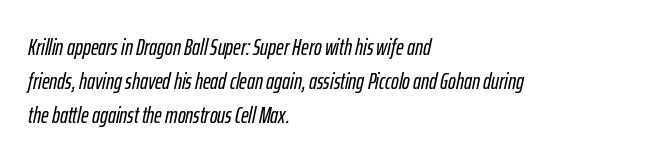
Q: Is the text italic (slanted)? A: Yes, it leans right by about 12 degrees.
Q: Is the text underlined? A: No.
Q: How is the paragraph aligned? A: Left-aligned.
Q: Is the spacing between letters normal or unusually wide? A: Normal.
Q: Is the spacing between lines tight, normal or loose? A: Normal.
